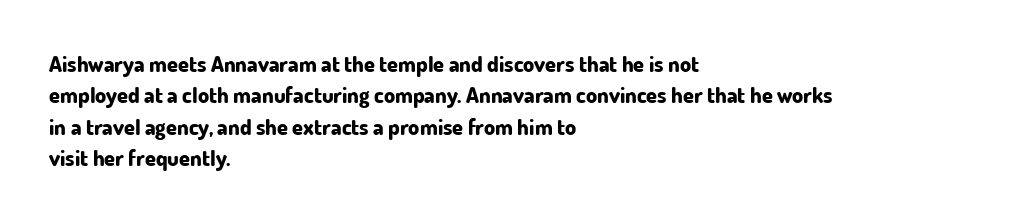
{"italic": "no", "bold": "yes", "underline": "no", "align": "left", "line_spacing": "normal", "line_spacing_ratio": 1.43, "letter_spacing": "normal", "letter_spacing_em": 0.0, "glyph_px": 22}
